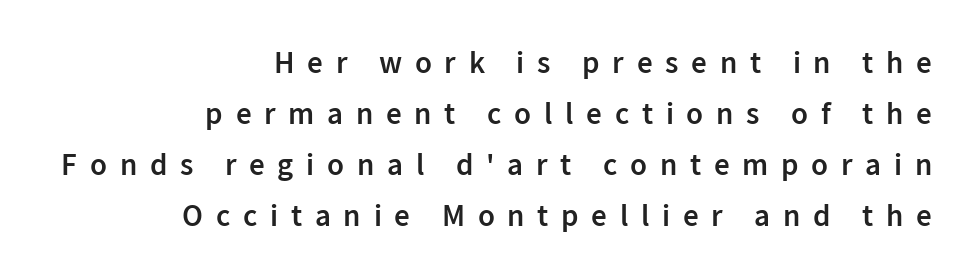
Q: Is the text bold? A: Semi-bold.
Q: Is the text italic (slanted)? A: No, it is upright.
Q: Is the typeface a serif or a sans-serif typeface? A: Sans-serif.
Q: Is the text underlined? A: No.
Q: How is the paragraph aligned? A: Right-aligned.
Q: Is the spacing between letters normal or unusually wide? A: Unusually wide.
Q: Is the spacing between lines tight, normal or loose? A: Normal.
Q: Width (condensed, normal, or wide)? A: Normal.
Q: Stroke contrast? A: Low.
Q: x-height? A: Medium.
Q: Monospaced? A: No.
